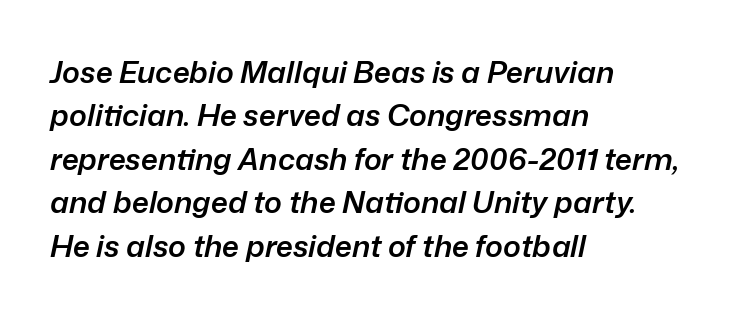
Firm but not heavy-handed strokes: this text is semibold. These lines sit exactly where default settings would place them. Horizontal alignment here is leftward, the default for most running prose. Think of a printed novel: that variable character pitch is what you see here. Is the type slanted? Yes — the strokes lean at a clear angle. Each word holds together tightly as a unit, with standard inter-letter gaps.
